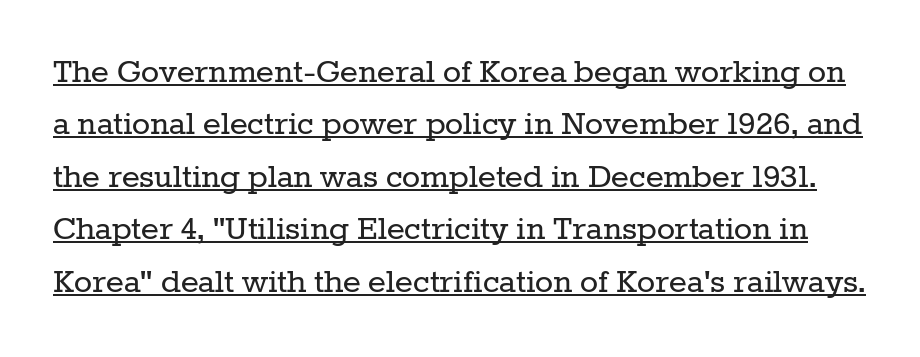
Q: Is the text bold? A: No.
Q: Is the text italic (slanted)? A: No, it is upright.
Q: Is the typeface a serif or a sans-serif typeface? A: Serif.
Q: Is the text underlined? A: Yes.
Q: Is the spacing between letters normal or unusually wide? A: Normal.
Q: Is the spacing between lines tight, normal or loose? A: Normal.
Q: Width (condensed, normal, or wide)? A: Normal.
Q: Stroke contrast? A: Low.
Q: x-height? A: Medium.
Q: Monospaced? A: No.
